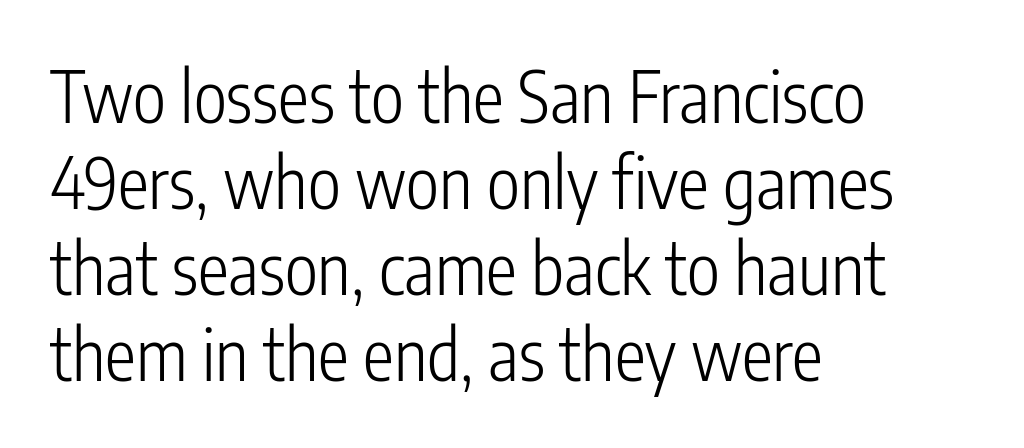
Q: Is the text bold? A: No.
Q: Is the text italic (slanted)? A: No, it is upright.
Q: Is the typeface a serif or a sans-serif typeface? A: Sans-serif.
Q: Is the text underlined? A: No.
Q: How is the paragraph aligned? A: Left-aligned.
Q: Is the spacing between letters normal or unusually wide? A: Normal.
Q: Width (condensed, normal, or wide)? A: Condensed.
Q: Stroke contrast? A: Low.
Q: x-height? A: Medium.
Q: Monospaced? A: No.
